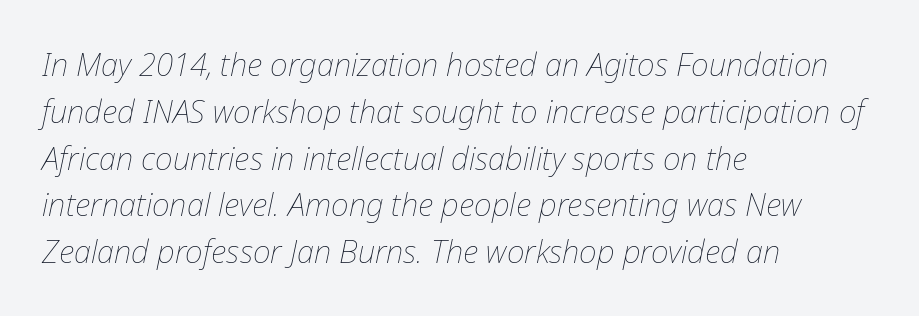
The image shows 31 px thin type, italic (leaning right); set left-aligned, normal line spacing (1.51x), normal letter spacing, not underlined; low stroke contrast and a medium x-height.
